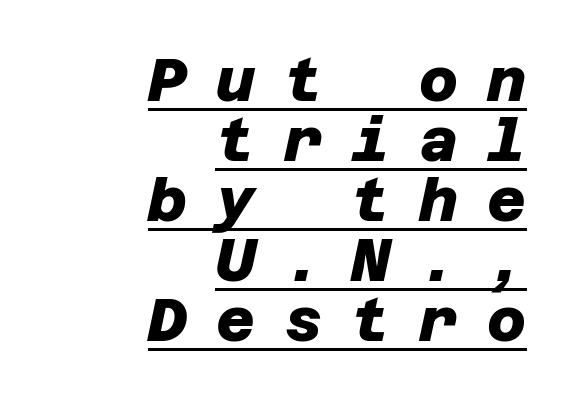
The image shows 60 px heavy sans-serif type; set right-aligned, tight line spacing (1.0x), unusually wide letter spacing (+0.48 em), underlined; low stroke contrast and a large x-height.
